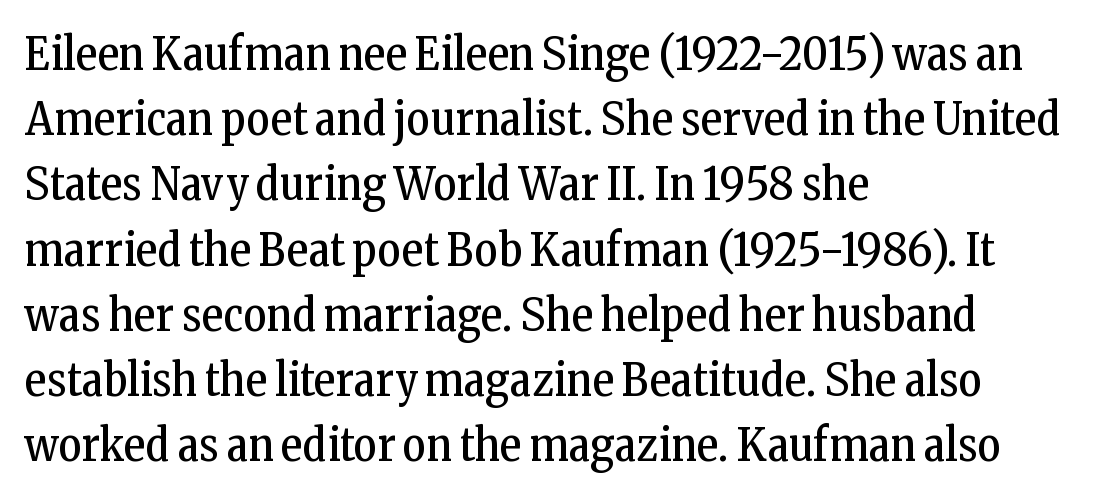
Q: Is the text bold? A: No.
Q: Is the text italic (slanted)? A: No, it is upright.
Q: Is the typeface a serif or a sans-serif typeface? A: Serif.
Q: Is the text underlined? A: No.
Q: How is the paragraph aligned? A: Left-aligned.
Q: Is the spacing between letters normal or unusually wide? A: Normal.
Q: Is the spacing between lines tight, normal or loose? A: Normal.
Q: Width (condensed, normal, or wide)? A: Condensed.
Q: Stroke contrast? A: Low.
Q: x-height? A: Medium.
Q: Monospaced? A: No.
